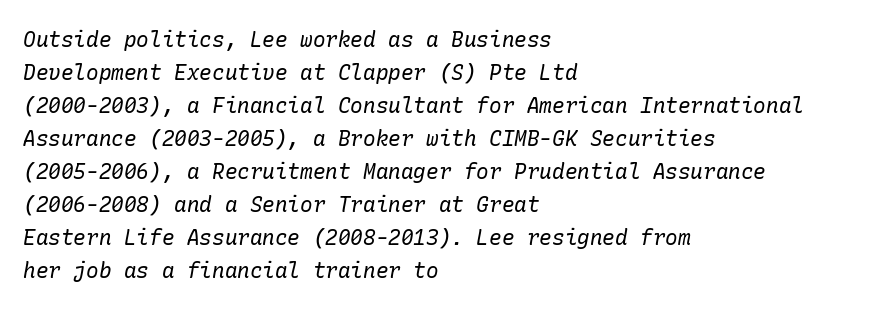
Baseline-to-baseline distance is the conventional proportion of letter height. The horizontal fit of the characters is conventional and even. Each row of text sits above clean, open space. The rendering anchors every line to the left-hand side.
